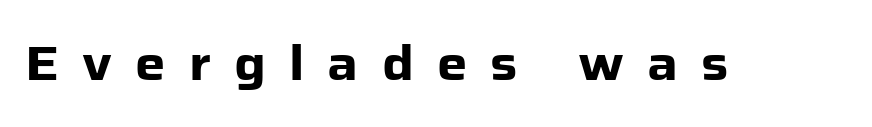
The image shows 48 px heavy sans-serif type, upright; set unusually wide letter spacing (+0.48 em), not underlined; low stroke contrast and a medium x-height.
